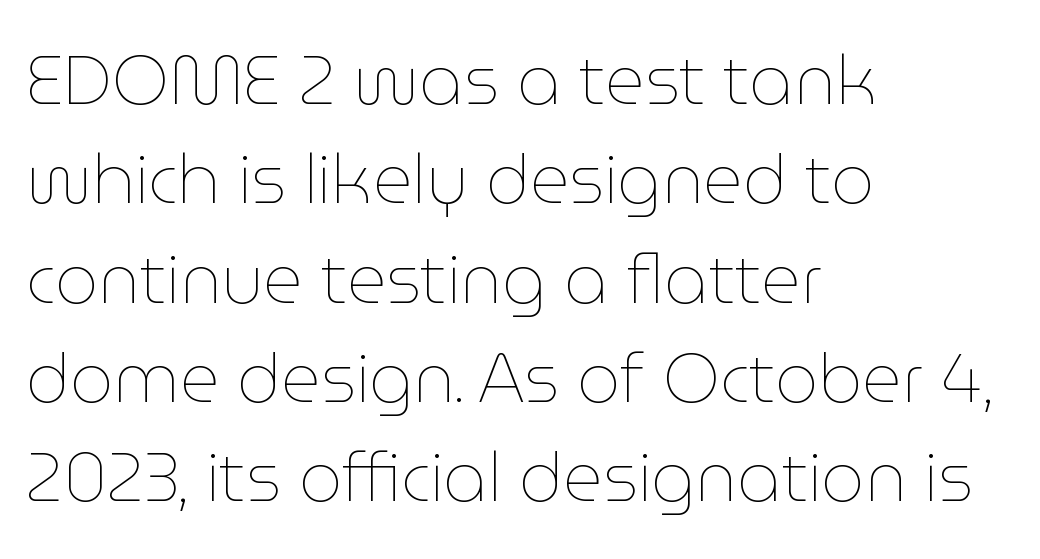
Q: Is the text bold? A: No.
Q: Is the text italic (slanted)? A: No, it is upright.
Q: Is the text underlined? A: No.
Q: How is the paragraph aligned? A: Left-aligned.
Q: Is the spacing between letters normal or unusually wide? A: Normal.
Q: Is the spacing between lines tight, normal or loose? A: Normal.
Q: Width (condensed, normal, or wide)? A: Normal.
Q: Stroke contrast? A: Low.
Q: x-height? A: Medium.
Q: Monospaced? A: No.
